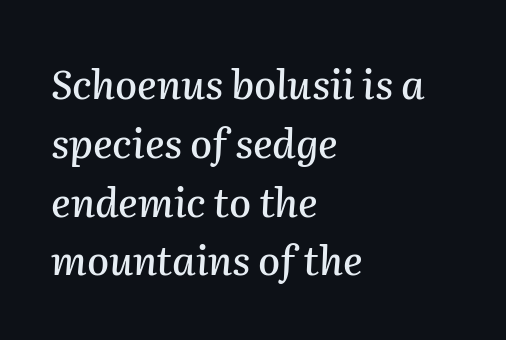
Q: Is the text italic (slanted)? A: Yes, it leans right by about 2 degrees.
Q: Is the text underlined? A: No.
Q: How is the paragraph aligned? A: Left-aligned.
Q: Is the spacing between letters normal or unusually wide? A: Normal.
Q: Is the spacing between lines tight, normal or loose? A: Normal.
Q: Width (condensed, normal, or wide)? A: Normal.
Q: Stroke contrast? A: Medium.
Q: x-height? A: Medium.
Q: Monospaced? A: No.
